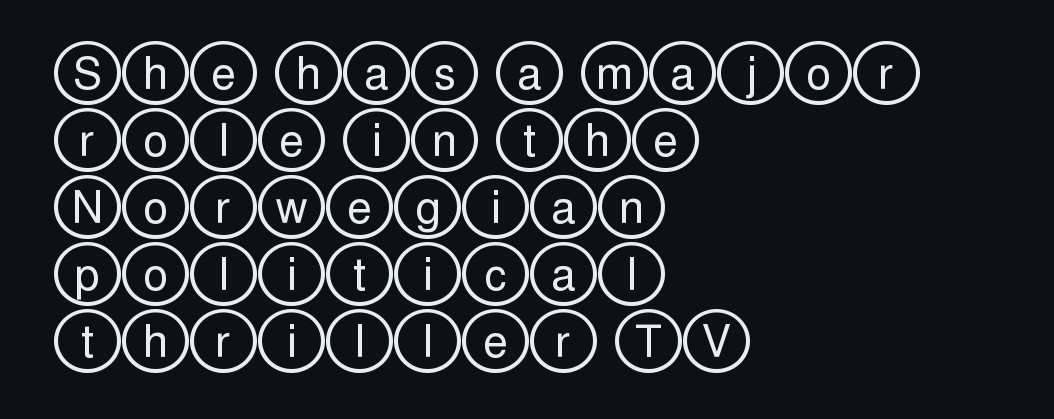
{"italic": "no", "width": "wide", "x_height": "large", "underline": "no", "align": "left", "line_spacing": "normal", "line_spacing_ratio": 1.52, "letter_spacing": "normal", "letter_spacing_em": 0.0, "glyph_px": 44}
